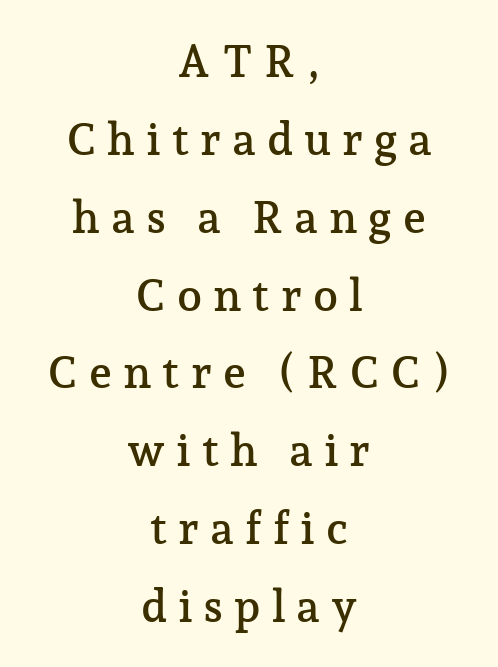
The image shows 45 px serif type, upright; set centered, line spacing 1.73x, unusually wide letter spacing (+0.24 em), not underlined; low stroke contrast and a medium x-height.
